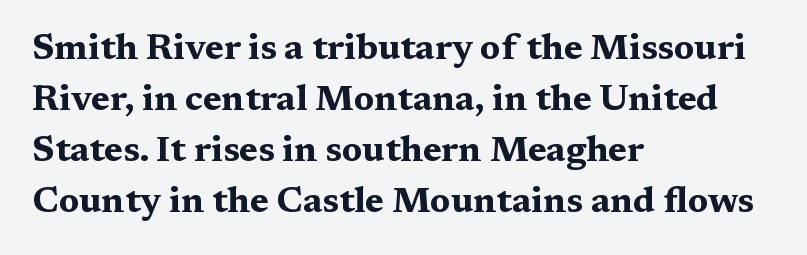
Q: Is the text bold? A: Yes.
Q: Is the text italic (slanted)? A: No, it is upright.
Q: Is the typeface a serif or a sans-serif typeface? A: Serif.
Q: Is the text underlined? A: No.
Q: How is the paragraph aligned? A: Left-aligned.
Q: Is the spacing between letters normal or unusually wide? A: Normal.
Q: Is the spacing between lines tight, normal or loose? A: Normal.
Q: Width (condensed, normal, or wide)? A: Wide.
Q: Stroke contrast? A: Medium.
Q: x-height? A: Medium.
Q: Monospaced? A: No.
